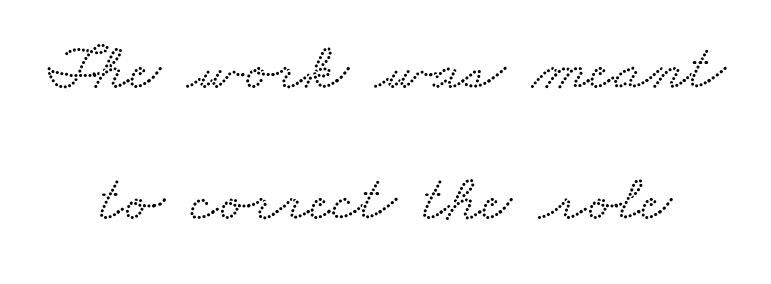
The image shows 67 px wide serif type; set loose line spacing (1.96x), normal letter spacing, not underlined; low stroke contrast and a small x-height.
